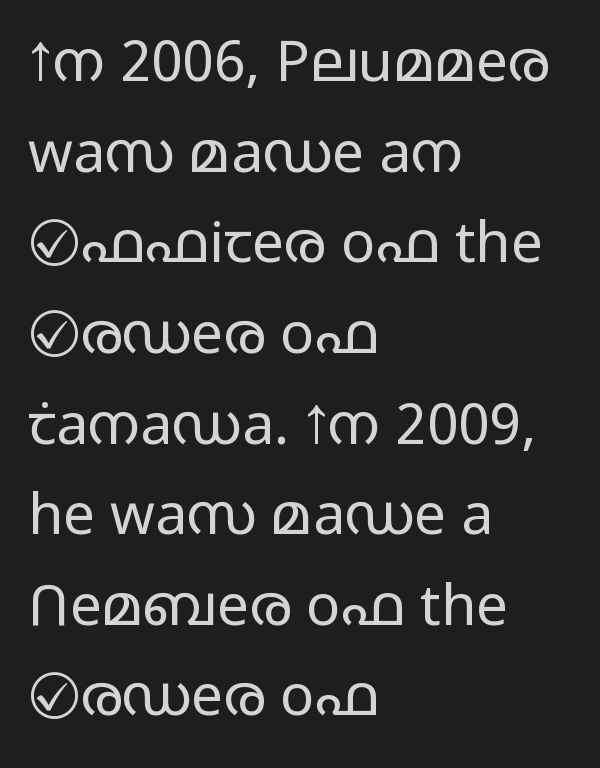
{"serif": "no", "italic": "no", "bold": "no", "weight": "light", "width": "wide", "stroke_contrast": "low", "x_height": "medium", "monospaced": "no", "underline": "no", "align": "left", "line_spacing": "normal", "line_spacing_ratio": 1.59, "letter_spacing": "normal", "letter_spacing_em": 0.0, "glyph_px": 57}
